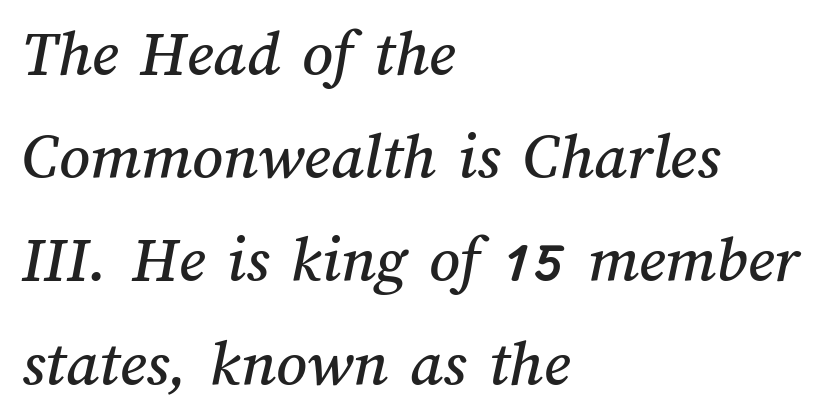
The image shows 67 px text type; set left-aligned, normal line spacing (1.54x), normal letter spacing, not underlined; medium stroke contrast and a medium x-height.
